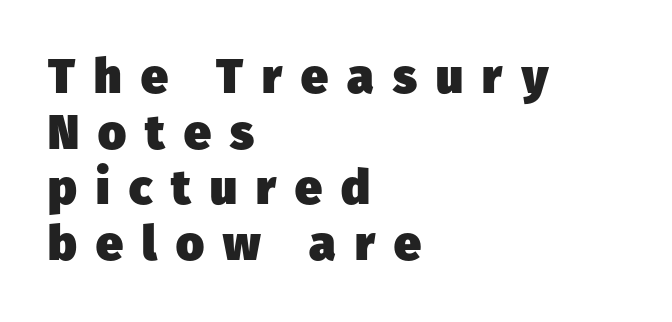
Q: Is the text bold? A: Yes.
Q: Is the typeface a serif or a sans-serif typeface? A: Sans-serif.
Q: Is the text underlined? A: No.
Q: How is the paragraph aligned? A: Left-aligned.
Q: Is the spacing between letters normal or unusually wide? A: Unusually wide.
Q: Width (condensed, normal, or wide)? A: Normal.
Q: Stroke contrast? A: Low.
Q: x-height? A: Medium.
Q: Monospaced? A: No.
